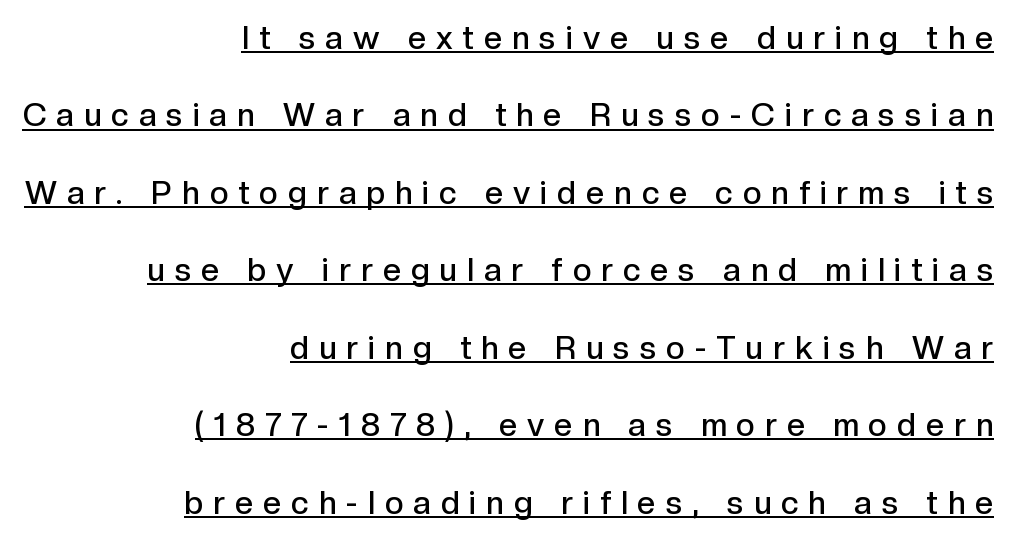
The image shows 32 px semibold sans-serif type, upright; set right-aligned, loose line spacing (2.42x), unusually wide letter spacing (+0.32 em), underlined; a medium x-height.
